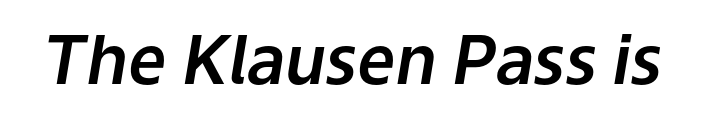
{"italic": "yes", "lean": "right", "slant_degrees": 9, "width": "normal", "stroke_contrast": "low", "x_height": "medium", "monospaced": "no", "underline": "no", "letter_spacing": "normal", "letter_spacing_em": 0.0, "glyph_px": 67}
